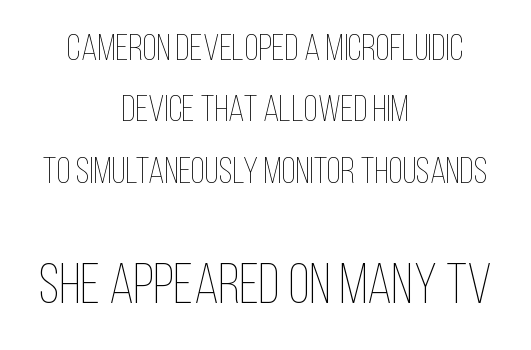
The image shows 56 px thin, condensed type, upright; set centered, normal line spacing (1.66x), normal letter spacing, not underlined; the second (bottom) block is 1.51x larger; low stroke contrast and a large x-height.
